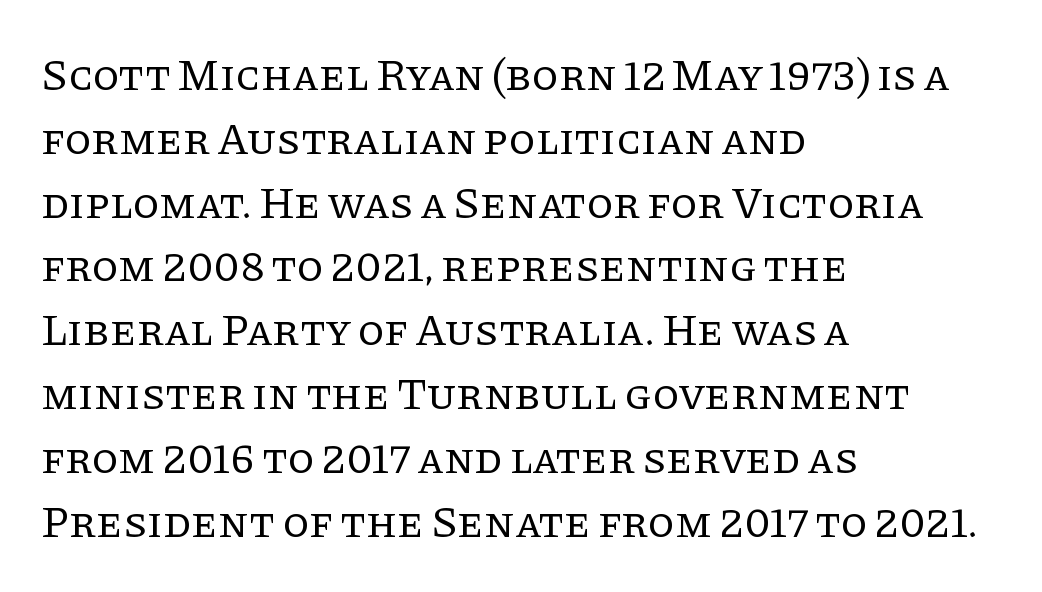
{"serif": "yes", "italic": "no", "bold": "no", "weight": "regular", "width": "normal", "stroke_contrast": "low", "x_height": "large", "monospaced": "no", "underline": "no", "align": "left", "line_spacing": "normal", "line_spacing_ratio": 1.45, "letter_spacing": "normal", "letter_spacing_em": 0.0, "glyph_px": 44}
